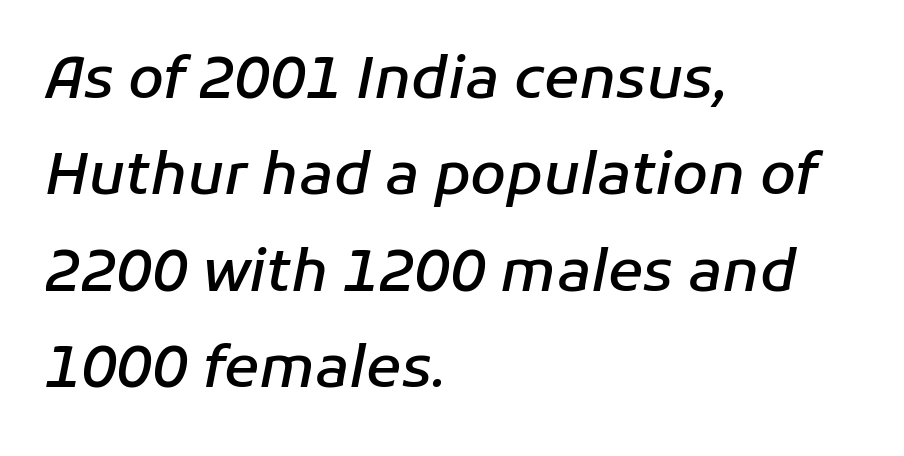
These lines stack with their left ends in a neat column. This block has exactly the height ordinary leading produces. This is the in-between weight designers call semibold or demi. The rendering uses natural spacing where letterforms have individual widths. Emphasis-style slanted type is in use.
